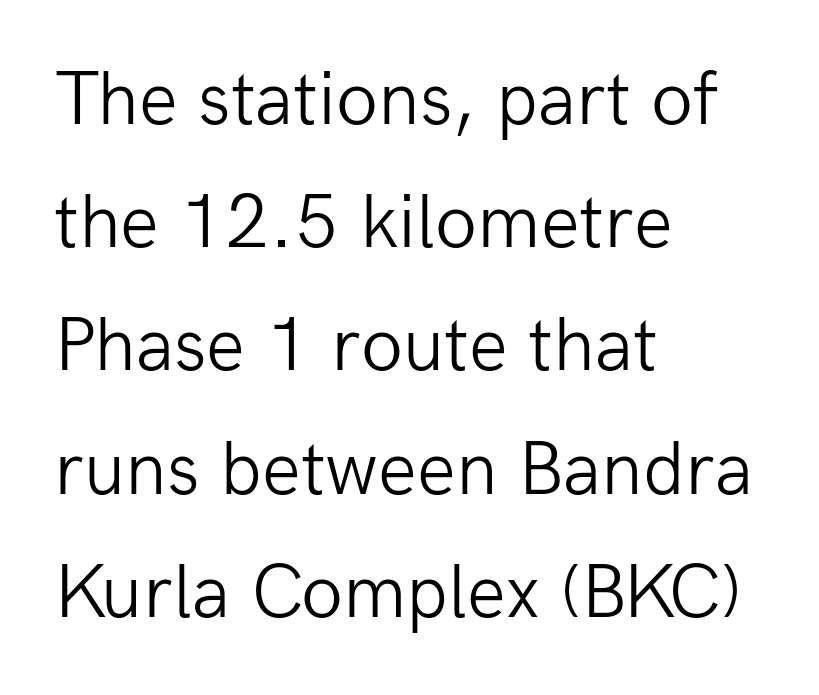
The image shows 77 px light sans-serif type, upright; set left-aligned, normal line spacing (1.6x), normal letter spacing, not underlined; low stroke contrast and a medium x-height.
